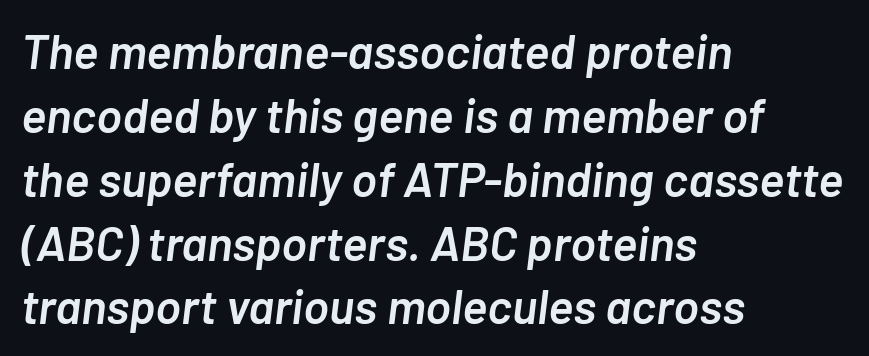
The specimen omits any rule beneath the text block's lines. Compared with an ordinary text face, these strokes are moderately heavier — a semibold. Is the block centered? No — it sits flush against the left margin. You could not count columns in this text — the font is proportionally spaced. Does extra space separate the letters? No, they use regular spacing.
